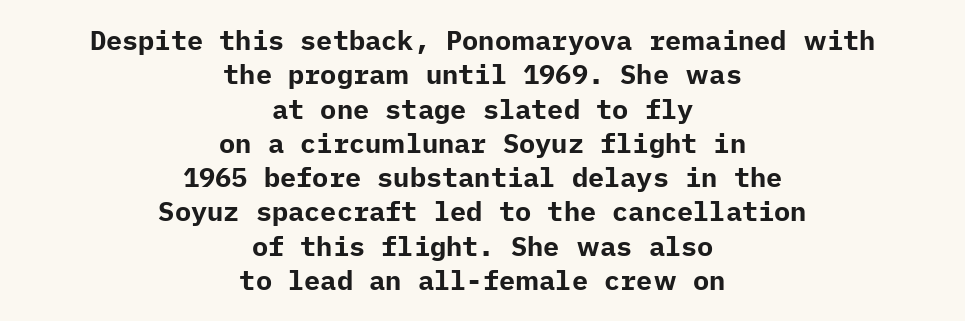
Compared with an ordinary text face, these strokes are far heavier — a full bold. A roman cut, with each character standing at attention. The rendering positions every line midway between the sides. Tracking value appears to be zero — textbook default spacing. The leading is moderate, giving the passage an even texture.
